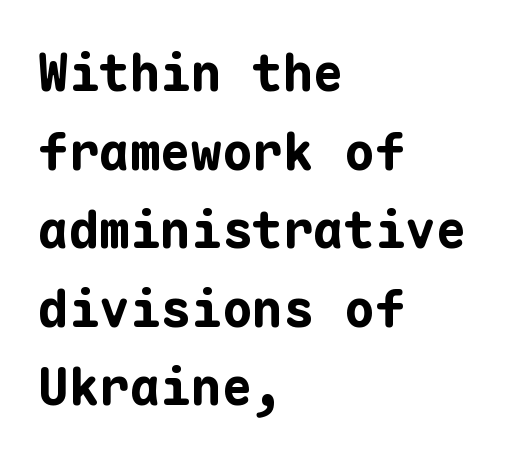
Q: Is the text bold? A: Yes.
Q: Is the text italic (slanted)? A: No, it is upright.
Q: Is the typeface a serif or a sans-serif typeface? A: Sans-serif.
Q: Is the text underlined? A: No.
Q: How is the paragraph aligned? A: Left-aligned.
Q: Is the spacing between letters normal or unusually wide? A: Normal.
Q: Is the spacing between lines tight, normal or loose? A: Normal.
Q: Width (condensed, normal, or wide)? A: Normal.
Q: Stroke contrast? A: Low.
Q: x-height? A: Medium.
Q: Monospaced? A: Yes.
